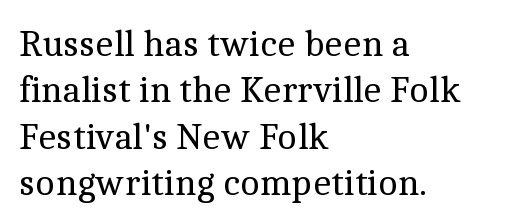
{"serif": "yes", "italic": "no", "bold": "no", "weight": "regular", "width": "normal", "x_height": "medium", "monospaced": "no", "underline": "no", "align": "left", "line_spacing_ratio": 1.22, "letter_spacing": "normal", "letter_spacing_em": 0.0, "glyph_px": 38}
